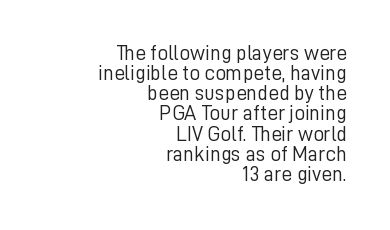
Casual observation: everything's shoved over to the right. The gaps between neighbouring characters are ordinary and unremarkable. Underline: absent. Quick note: not italic, upright. Notice how descenders almost collide with the ascenders below — that's tight leading. The letters look calm and open, with moderate or lighter stems.
